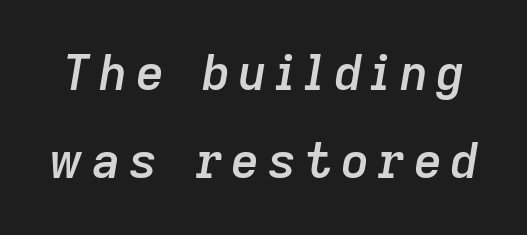
The image shows 49 px semibold type, italic (leaning right); set line spacing 1.8x, not underlined; low stroke contrast and a medium x-height.
